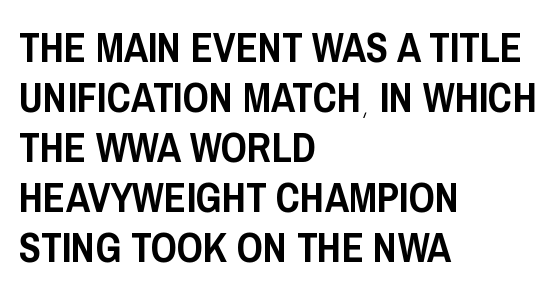
{"serif": "no", "italic": "no", "width": "condensed", "stroke_contrast": "low", "x_height": "large", "monospaced": "no", "underline": "no", "align": "left", "line_spacing_ratio": 1.22, "letter_spacing": "normal", "letter_spacing_em": 0.0, "glyph_px": 41}
